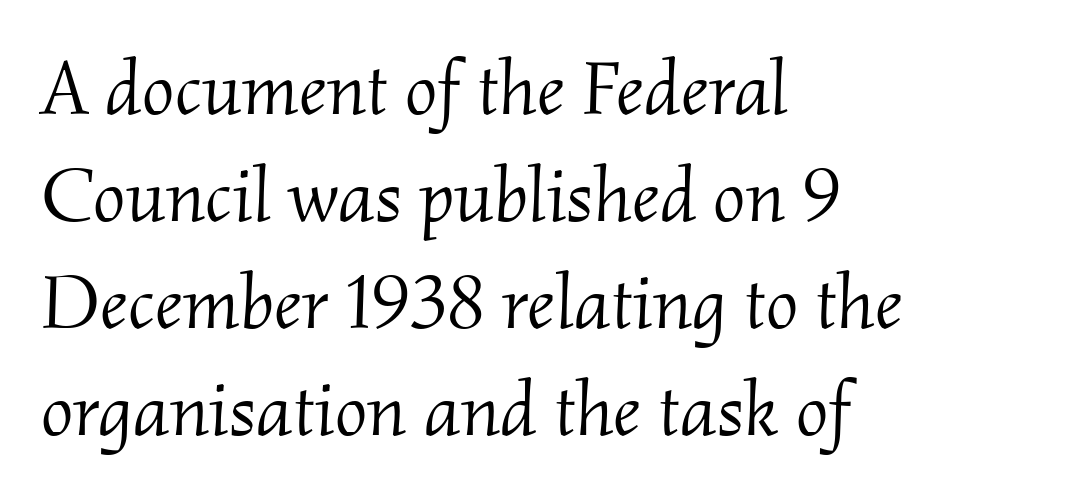
The image shows 77 px light serif type, italic (leaning right); set left-aligned, normal line spacing (1.39x), normal letter spacing, not underlined; medium stroke contrast and a small x-height.
